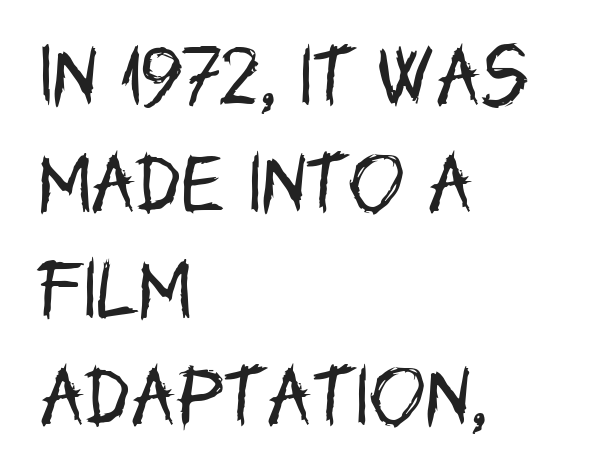
{"serif": "no", "italic": "no", "bold": "no", "weight": "regular", "width": "condensed", "stroke_contrast": "low", "x_height": "large", "monospaced": "no", "underline": "no", "align": "left", "line_spacing": "normal", "line_spacing_ratio": 1.59, "letter_spacing": "normal", "letter_spacing_em": 0.0, "glyph_px": 67}
